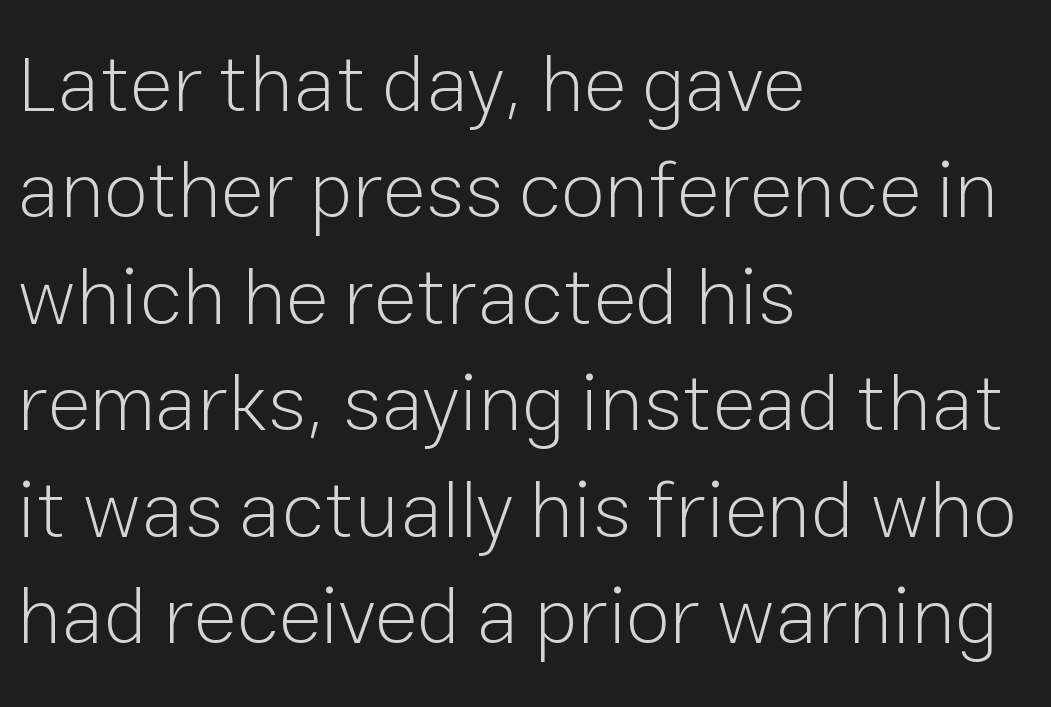
Q: Is the text bold? A: No.
Q: Is the text italic (slanted)? A: No, it is upright.
Q: Is the typeface a serif or a sans-serif typeface? A: Sans-serif.
Q: Is the text underlined? A: No.
Q: How is the paragraph aligned? A: Left-aligned.
Q: Is the spacing between letters normal or unusually wide? A: Normal.
Q: Is the spacing between lines tight, normal or loose? A: Normal.
Q: Width (condensed, normal, or wide)? A: Normal.
Q: Stroke contrast? A: Low.
Q: x-height? A: Medium.
Q: Monospaced? A: No.
